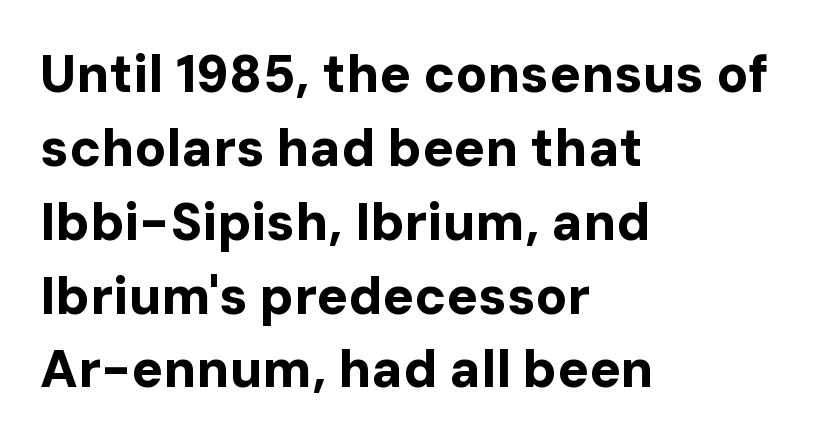
{"serif": "no", "italic": "no", "bold": "yes", "weight": "bold", "width": "normal", "stroke_contrast": "low", "x_height": "medium", "monospaced": "no", "underline": "no", "align": "left", "line_spacing": "normal", "line_spacing_ratio": 1.42, "letter_spacing": "normal", "letter_spacing_em": 0.0, "glyph_px": 52}
